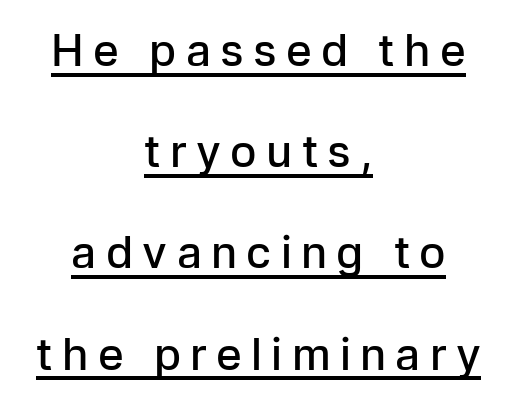
The typesetter has applied underlining to the passage shown. Each word looks stretched out because of the extra space between its letters. I'd call this a sans setting — the letters go barefoot. Notice how the stems are strictly vertical — no italics here. The rendering uses a semibold face; strokes are thickened but not to full bold. Quick note: interline space is abundant.
